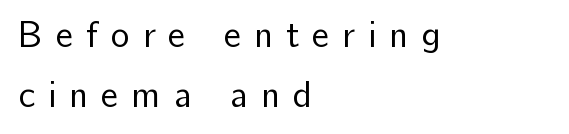
Q: Is the text bold? A: No.
Q: Is the text italic (slanted)? A: No, it is upright.
Q: Is the typeface a serif or a sans-serif typeface? A: Sans-serif.
Q: Is the text underlined? A: No.
Q: How is the paragraph aligned? A: Left-aligned.
Q: Is the spacing between letters normal or unusually wide? A: Unusually wide.
Q: Is the spacing between lines tight, normal or loose? A: Normal.
Q: Width (condensed, normal, or wide)? A: Normal.
Q: Stroke contrast? A: Low.
Q: x-height? A: Medium.
Q: Monospaced? A: No.
